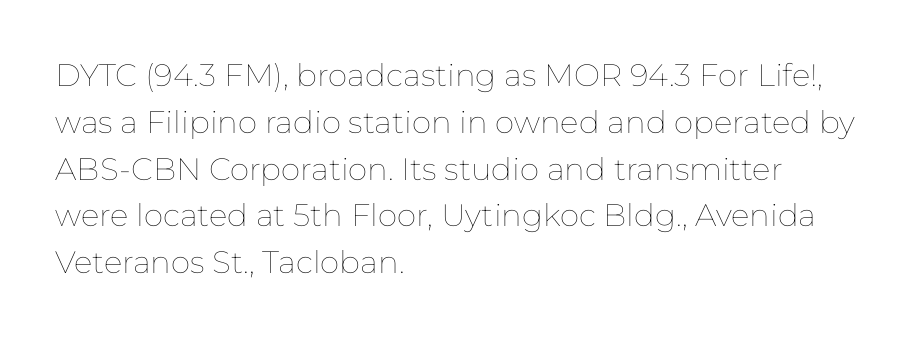
Q: Is the text bold? A: No.
Q: Is the text italic (slanted)? A: No, it is upright.
Q: Is the text underlined? A: No.
Q: How is the paragraph aligned? A: Left-aligned.
Q: Is the spacing between letters normal or unusually wide? A: Normal.
Q: Is the spacing between lines tight, normal or loose? A: Normal.
Q: Width (condensed, normal, or wide)? A: Normal.
Q: Stroke contrast? A: Low.
Q: x-height? A: Medium.
Q: Monospaced? A: No.
